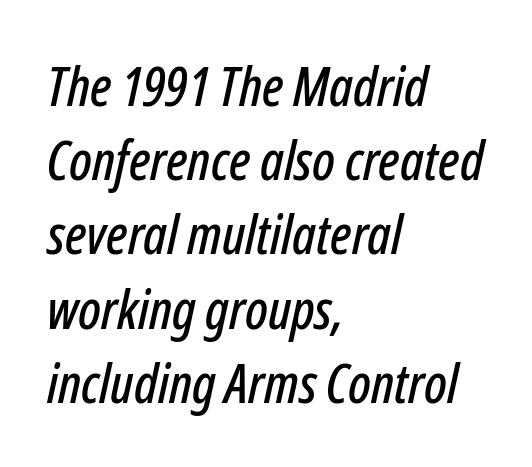
The glyphs look as if they've been sheared to an angle. Summary of vertical rhythm: regular, with standard interline spacing. The setting favours the left margin, as ordinary paragraphs usually do. Descender tails drop into unmarked territory. Inter-character spacing is left at the font's built-in metrics.
